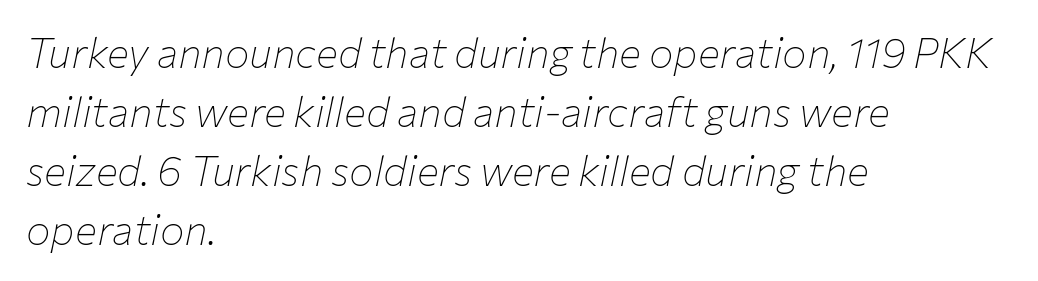
Q: Is the text bold? A: No.
Q: Is the text italic (slanted)? A: Yes, it leans right by about 12 degrees.
Q: Is the text underlined? A: No.
Q: How is the paragraph aligned? A: Left-aligned.
Q: Is the spacing between letters normal or unusually wide? A: Normal.
Q: Is the spacing between lines tight, normal or loose? A: Normal.
Q: Width (condensed, normal, or wide)? A: Normal.
Q: Stroke contrast? A: Low.
Q: x-height? A: Medium.
Q: Monospaced? A: No.
